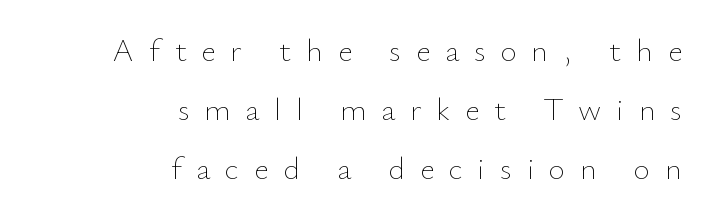
Q: Is the text bold? A: No.
Q: Is the text italic (slanted)? A: No, it is upright.
Q: Is the text underlined? A: No.
Q: How is the paragraph aligned? A: Right-aligned.
Q: Is the spacing between letters normal or unusually wide? A: Unusually wide.
Q: Width (condensed, normal, or wide)? A: Normal.
Q: Stroke contrast? A: Low.
Q: x-height? A: Small.
Q: Monospaced? A: No.
